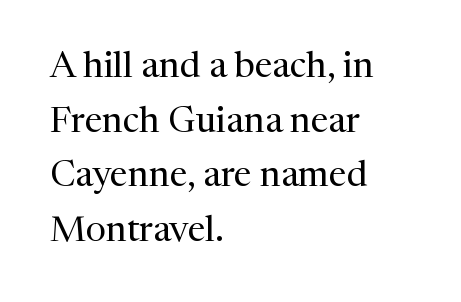
{"serif": "yes", "italic": "no", "bold": "no", "weight": "regular", "width": "normal", "stroke_contrast": "medium", "x_height": "medium", "monospaced": "no", "underline": "no", "align": "left", "line_spacing": "normal", "line_spacing_ratio": 1.52, "letter_spacing": "normal", "letter_spacing_em": 0.0, "glyph_px": 36}
